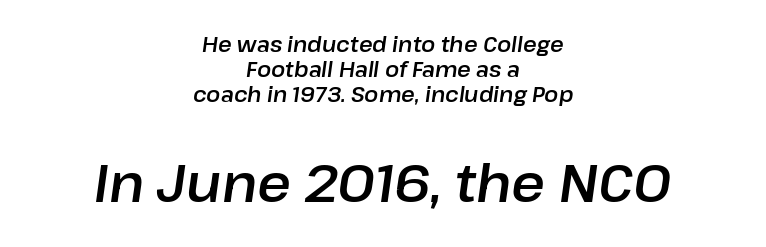
Character widths vary here, with narrow letters taking less room than wide ones. The type is set solid horizontally, with unmodified tracking. Notice how the stems are inclined rather than vertical — that's the hallmark of italics. Plain, unruled lines of type. The lines in this sample share a center point and differ in where they start and stop.
